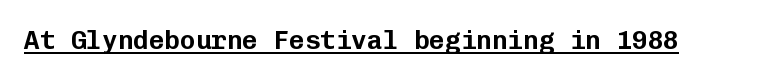
{"italic": "no", "underline": "yes", "letter_spacing": "normal", "letter_spacing_em": 0.0, "glyph_px": 26}
